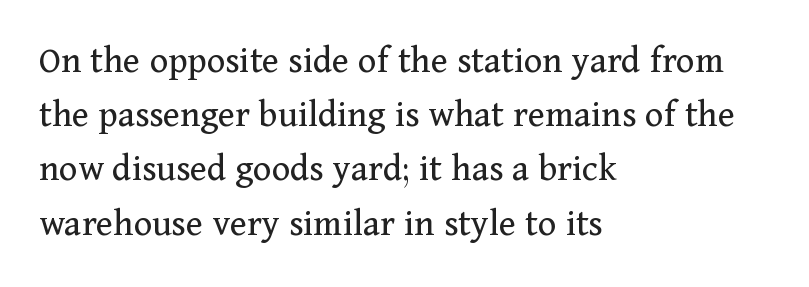
Q: Is the text bold? A: No.
Q: Is the text italic (slanted)? A: No, it is upright.
Q: Is the typeface a serif or a sans-serif typeface? A: Serif.
Q: Is the text underlined? A: No.
Q: How is the paragraph aligned? A: Left-aligned.
Q: Is the spacing between letters normal or unusually wide? A: Normal.
Q: Is the spacing between lines tight, normal or loose? A: Normal.
Q: Width (condensed, normal, or wide)? A: Normal.
Q: Stroke contrast? A: Medium.
Q: x-height? A: Medium.
Q: Monospaced? A: No.
